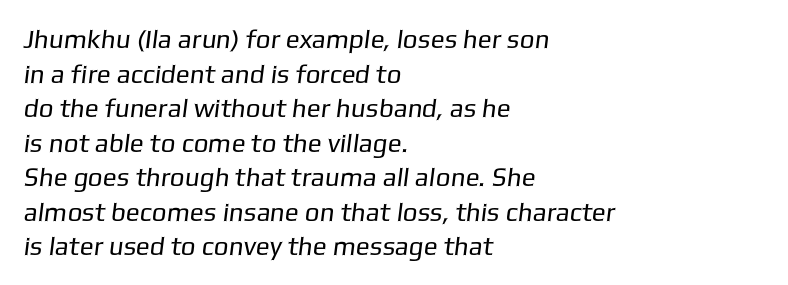
The passage shown stacks its lines at a standard gap. The lines in this sample share a left origin and differ only in where they stop. Words appear dense and cohesive because spacing is normal. Only glyphs here, with clear space below each row. Ink coverage per letter is moderate at most.
